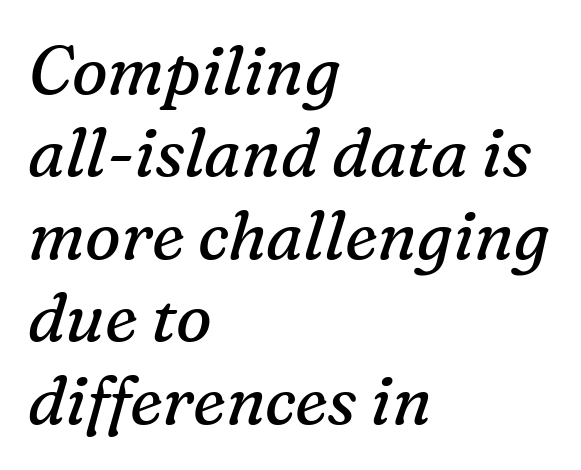
{"serif": "yes", "italic": "yes", "lean": "right", "slant_degrees": 16, "bold": "no", "weight": "regular", "width": "normal", "stroke_contrast": "medium", "x_height": "medium", "monospaced": "no", "underline": "no", "align": "left", "line_spacing_ratio": 1.23, "letter_spacing": "normal", "letter_spacing_em": 0.0, "glyph_px": 67}
